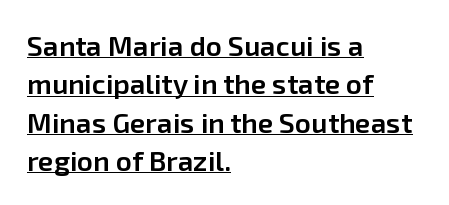
{"serif": "no", "italic": "no", "bold": "semi", "weight": "semibold", "width": "normal", "stroke_contrast": "low", "x_height": "medium", "monospaced": "no", "underline": "yes", "align": "left", "line_spacing": "normal", "line_spacing_ratio": 1.37, "letter_spacing": "normal", "letter_spacing_em": 0.0, "glyph_px": 28}
